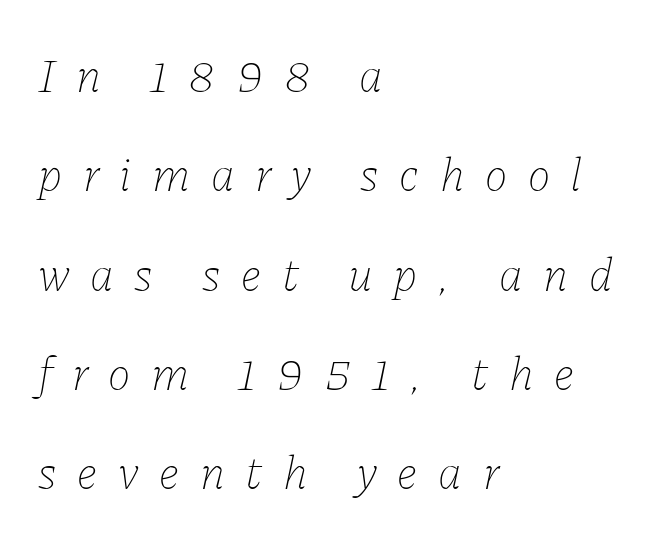
The image shows 48 px thin type, italic (leaning right); set left-aligned, loose line spacing (2.07x), unusually wide letter spacing (+0.43 em), not underlined; low stroke contrast and a medium x-height.
